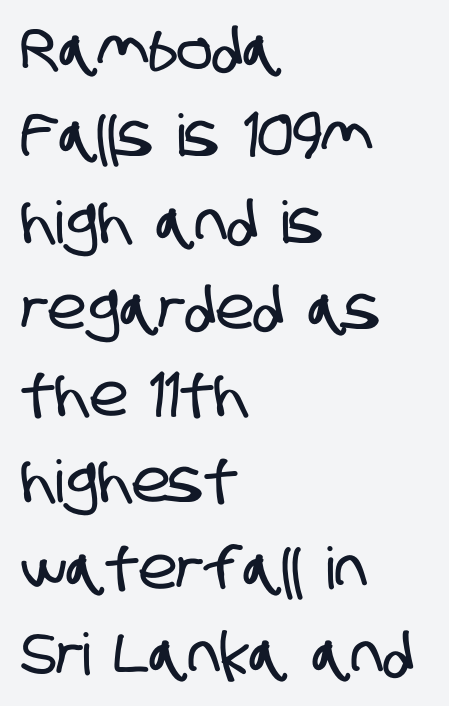
The image shows 58 px condensed sans-serif type; set left-aligned, normal line spacing (1.49x), normal letter spacing, not underlined; low stroke contrast and a large x-height.
